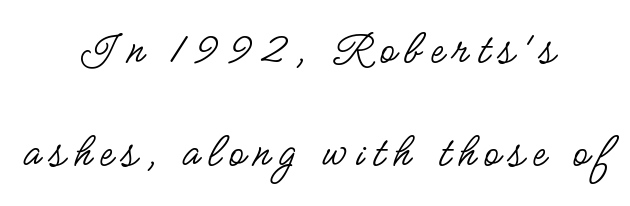
The image shows 49 px regular-weight, condensed sans-serif type; set centered, loose line spacing (2.11x), not underlined; low stroke contrast and a small x-height.
